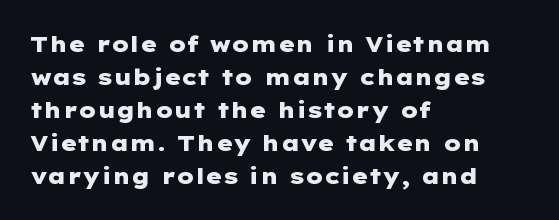
{"italic": "no", "bold": "yes", "underline": "no", "align": "left", "line_spacing": "normal", "line_spacing_ratio": 1.5, "letter_spacing": "normal", "letter_spacing_em": 0.0, "glyph_px": 22}
